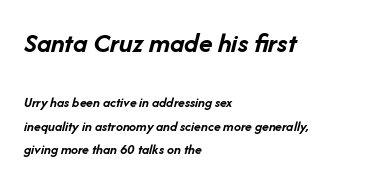
The image shows 28 px semibold type, italic (leaning right); set left-aligned, normal line spacing (1.67x), normal letter spacing, not underlined; the first (top) block is 2.0x larger; low stroke contrast and a medium x-height.
